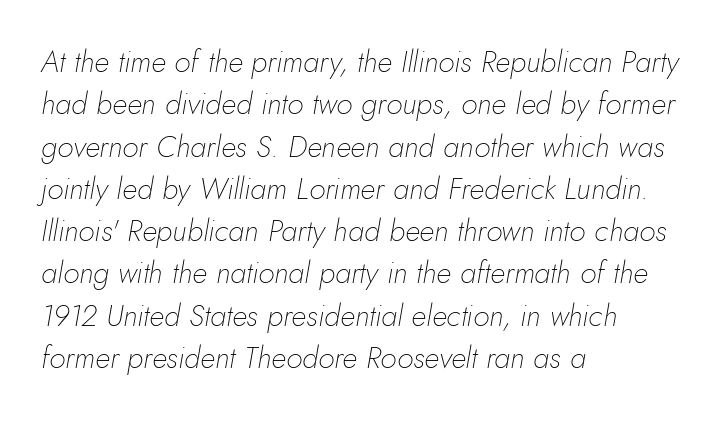
{"italic": "yes", "lean": "right", "slant_degrees": 10, "bold": "no", "weight": "thin", "width": "normal", "stroke_contrast": "low", "x_height": "small", "monospaced": "no", "underline": "no", "align": "left", "line_spacing": "normal", "line_spacing_ratio": 1.41, "letter_spacing": "normal", "letter_spacing_em": 0.0, "glyph_px": 30}
